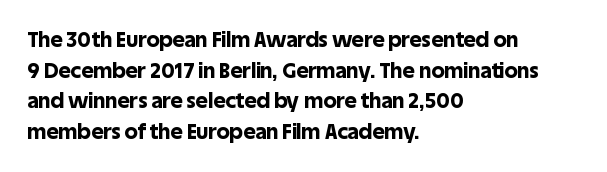
The image shows 21 px bold type, upright; set left-aligned, normal line spacing (1.46x), normal letter spacing, not underlined.
